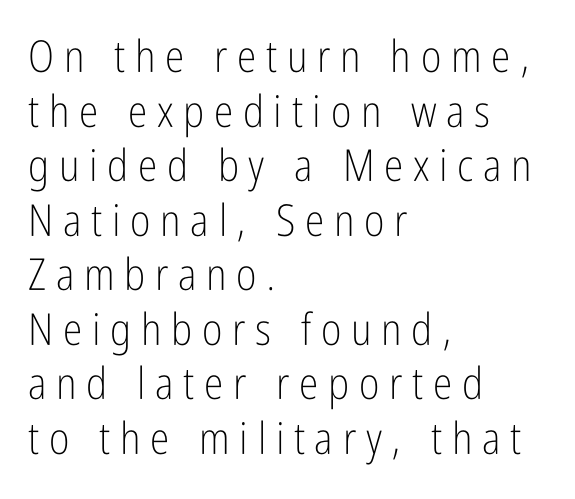
Q: Is the text bold? A: No.
Q: Is the text italic (slanted)? A: No, it is upright.
Q: Is the typeface a serif or a sans-serif typeface? A: Sans-serif.
Q: Is the text underlined? A: No.
Q: How is the paragraph aligned? A: Left-aligned.
Q: Is the spacing between letters normal or unusually wide? A: Unusually wide.
Q: Width (condensed, normal, or wide)? A: Condensed.
Q: Stroke contrast? A: Low.
Q: x-height? A: Medium.
Q: Monospaced? A: No.
